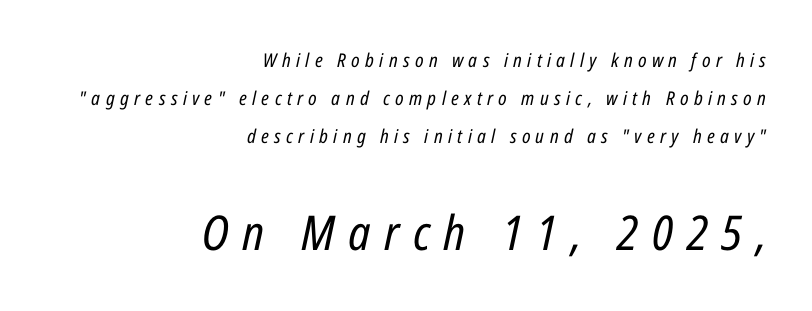
Q: Is the text bold? A: No.
Q: Is the text italic (slanted)? A: Yes, it leans right by about 12 degrees.
Q: Is the text underlined? A: No.
Q: How is the paragraph aligned? A: Right-aligned.
Q: Is the spacing between letters normal or unusually wide? A: Unusually wide.
Q: Is the spacing between lines tight, normal or loose? A: Loose.
Q: Which block of text is set in a larger size, the first (top) or the second (bottom)? A: The second (bottom) one.
Q: Width (condensed, normal, or wide)? A: Condensed.
Q: Stroke contrast? A: Low.
Q: x-height? A: Medium.
Q: Monospaced? A: No.
